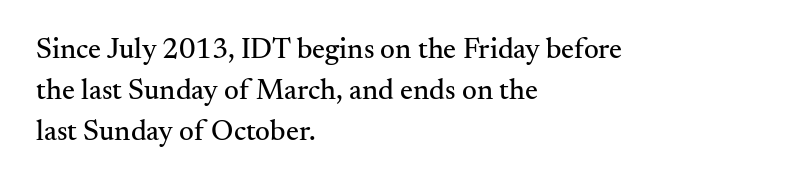
The image shows 29 px serif type, upright; set left-aligned, normal line spacing (1.42x), normal letter spacing, not underlined; medium stroke contrast and a small x-height.
